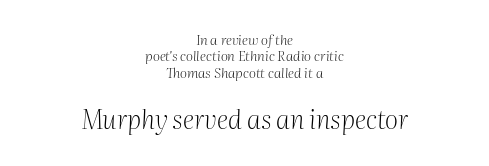
{"italic": "yes", "lean": "right", "slant_degrees": 2, "bold": "no", "underline": "no", "align": "center", "line_spacing_ratio": 1.17, "letter_spacing": "normal", "letter_spacing_em": 0.0, "larger_block": "second", "size_ratio": 1.86, "glyph_px": 26}
